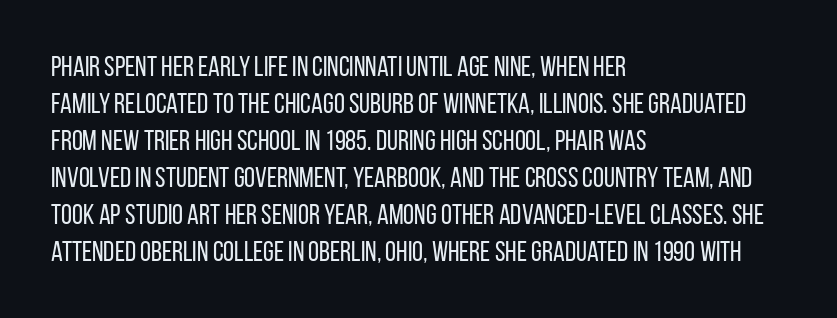
{"serif": "no", "italic": "no", "bold": "no", "weight": "regular", "width": "condensed", "stroke_contrast": "low", "x_height": "large", "monospaced": "no", "underline": "no", "align": "left", "line_spacing": "normal", "line_spacing_ratio": 1.32, "letter_spacing": "normal", "letter_spacing_em": 0.0, "glyph_px": 28}
